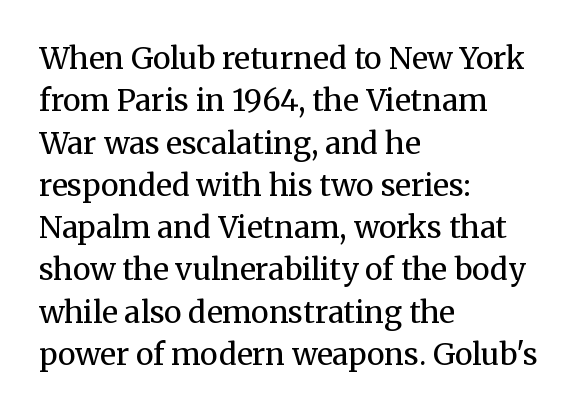
The image shows 30 px regular-weight serif type, upright; set left-aligned, normal line spacing (1.41x), normal letter spacing, not underlined; medium stroke contrast and a medium x-height.
